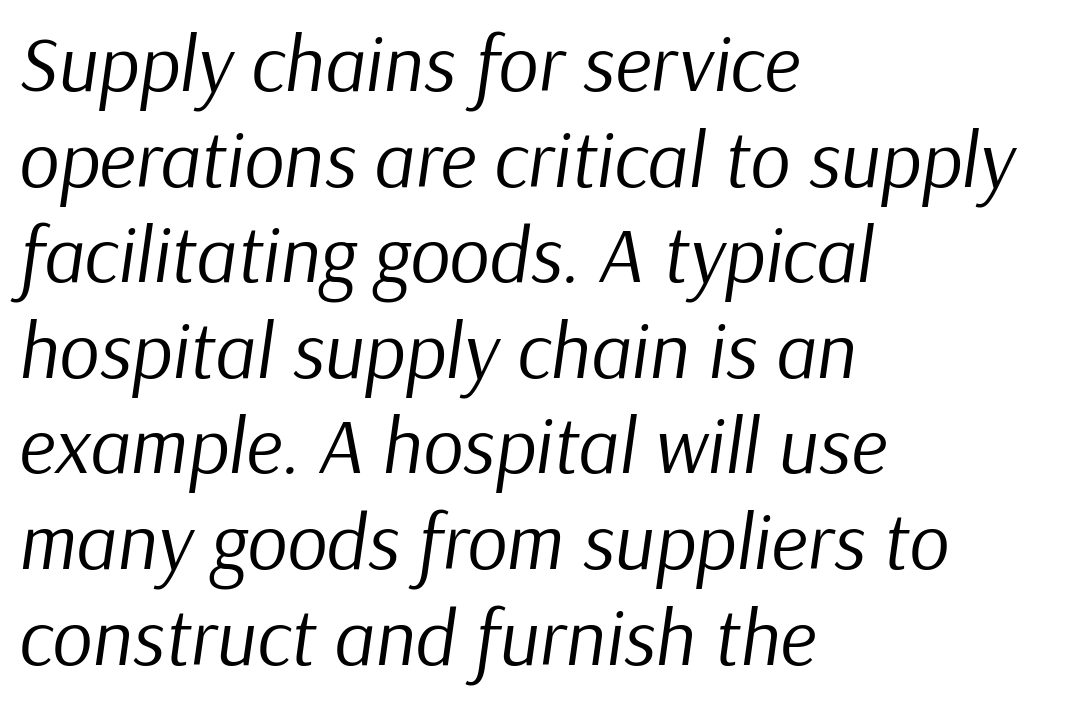
{"italic": "yes", "lean": "right", "slant_degrees": 9, "bold": "no", "weight": "regular", "width": "normal", "stroke_contrast": "low", "x_height": "medium", "monospaced": "no", "underline": "no", "align": "left", "line_spacing_ratio": 1.21, "letter_spacing": "normal", "letter_spacing_em": 0.0, "glyph_px": 79}
